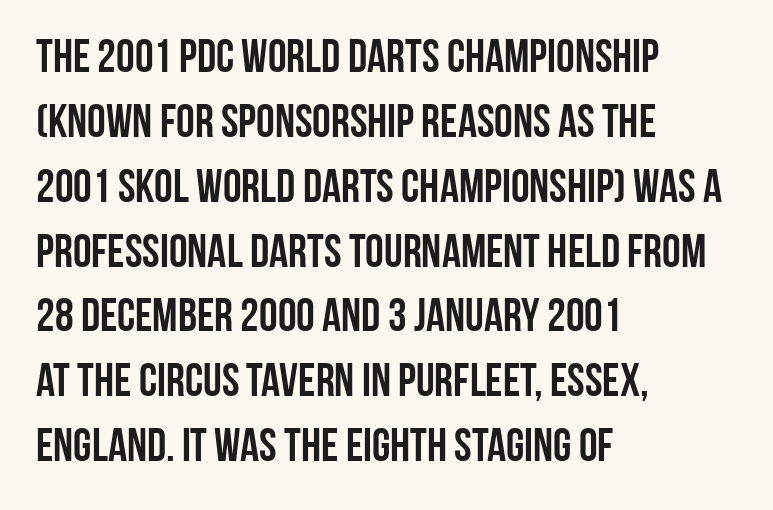
The letters advance in unequal steps, a hallmark of proportional type. Rows of type keep a routine distance in the vertical direction. Descender tails drop into unmarked territory. Each line starts at the same left margin while the right side varies. The text was rendered using a sans face with plain stroke endings. Every stem runs plumb, perpendicular to the baseline.
